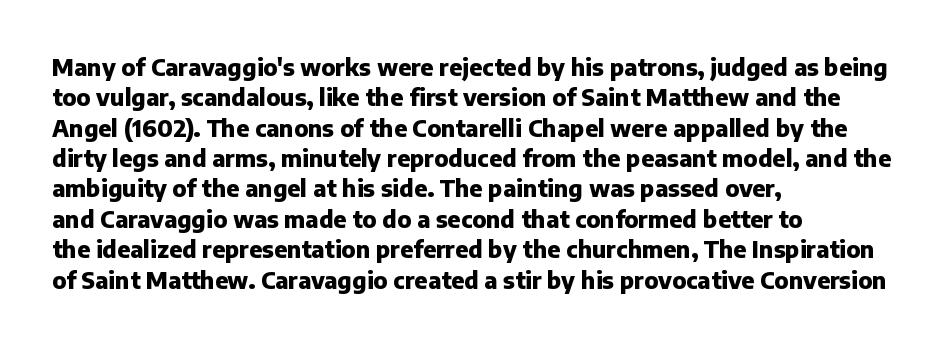
Each word holds together tightly as a unit, with standard inter-letter gaps. Typeset ragged right — the left edge is the straight one. Has an underline been added? It has not. The passage shown stacks its lines at a standard gap. A typesetter would mark this as roman, not italic. The passage shown is emphatically bold.
